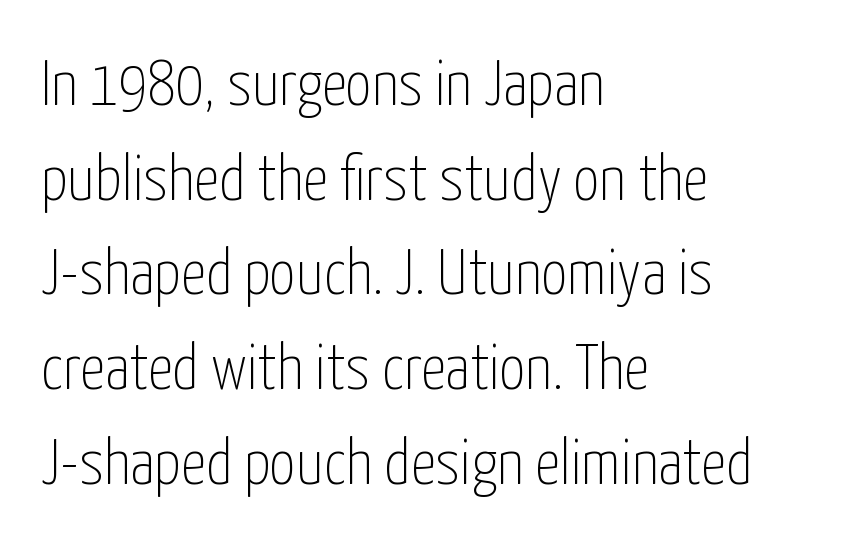
These lines are rendered in a variable-pitch font. Check where the strokes stop: nothing finishes them off — pure sans. Tall strokes in this sample are plumb rather than angled. These lines sit exactly where default settings would place them. In CSS terms this would be text-align: left. Descenders are the only things crossing below the line.
